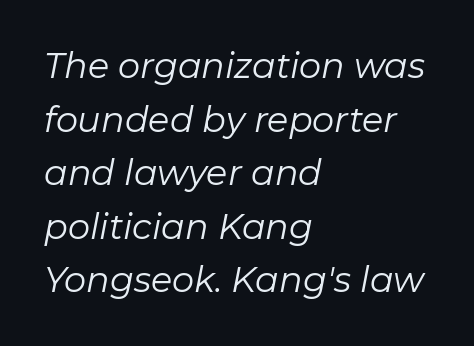
Each letter keeps its own natural width here, so spacing adapts to shape. The rendering applies a slant to the glyphs. The weight would be labelled regular, book, light, or lighter still. Left-aligned paragraph, ragged on the right.
